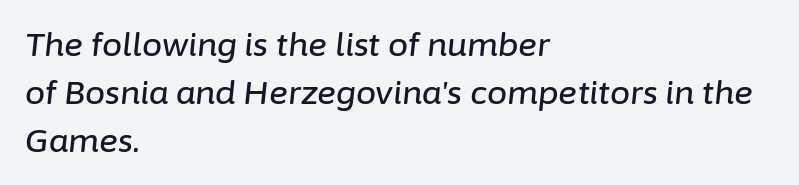
Quick note: interline space is typical. This sample uses an oblique cut, with every glyph tilted off the vertical. Tracking here is standard; glyphs follow each other at the usual distance. The words here are not underlined. The text block is weighted toward the left margin, trailing off unevenly rightward.
